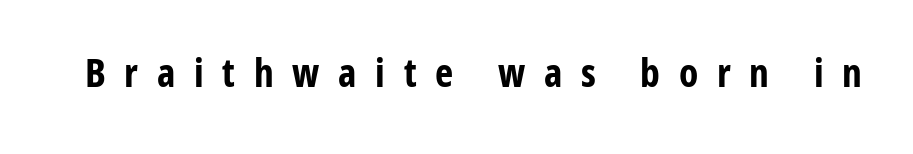
Bold? Absolutely — the strokes are thick and heavy. You can tell it's not italic because the verticals are truly vertical. Letters rest on an invisible, unmarked baseline. This rendering employs a face without finishing strokes, i.e., a sans-serif. Glyph-to-glyph distance is far greater than everyday printed text. This sample has the flowing, uneven cadence of proportional lettering.
